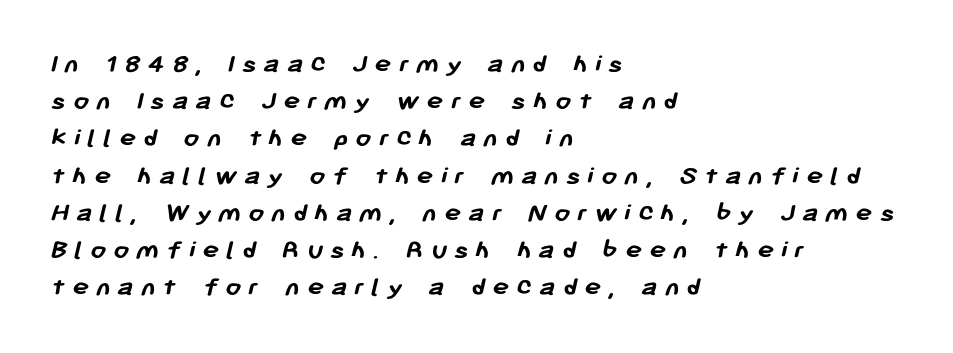
Q: Is the text bold? A: Yes.
Q: Is the typeface a serif or a sans-serif typeface? A: Sans-serif.
Q: Is the text underlined? A: No.
Q: How is the paragraph aligned? A: Left-aligned.
Q: Is the spacing between letters normal or unusually wide? A: Unusually wide.
Q: Is the spacing between lines tight, normal or loose? A: Normal.
Q: Width (condensed, normal, or wide)? A: Normal.
Q: Stroke contrast? A: Low.
Q: x-height? A: Medium.
Q: Monospaced? A: No.
